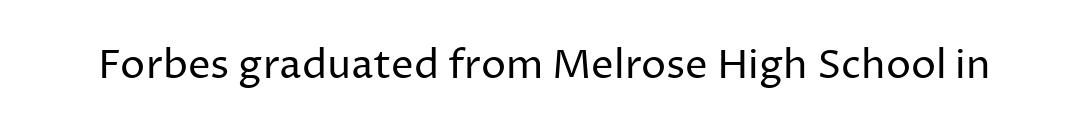
Q: Is the text bold? A: No.
Q: Is the text italic (slanted)? A: No, it is upright.
Q: Is the typeface a serif or a sans-serif typeface? A: Sans-serif.
Q: Is the text underlined? A: No.
Q: Is the spacing between letters normal or unusually wide? A: Normal.
Q: Width (condensed, normal, or wide)? A: Normal.
Q: Stroke contrast? A: Low.
Q: x-height? A: Medium.
Q: Monospaced? A: No.
